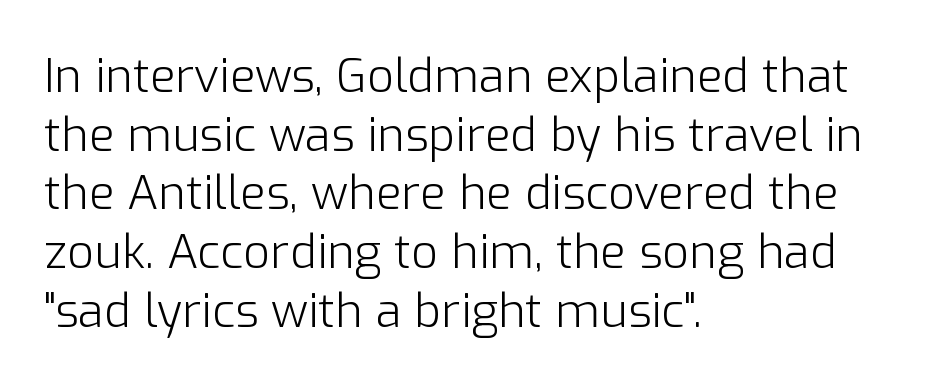
{"serif": "no", "italic": "no", "bold": "no", "weight": "light", "width": "normal", "stroke_contrast": "low", "x_height": "medium", "monospaced": "no", "underline": "no", "align": "left", "line_spacing": "normal", "line_spacing_ratio": 1.25, "letter_spacing": "normal", "letter_spacing_em": 0.0, "glyph_px": 47}
